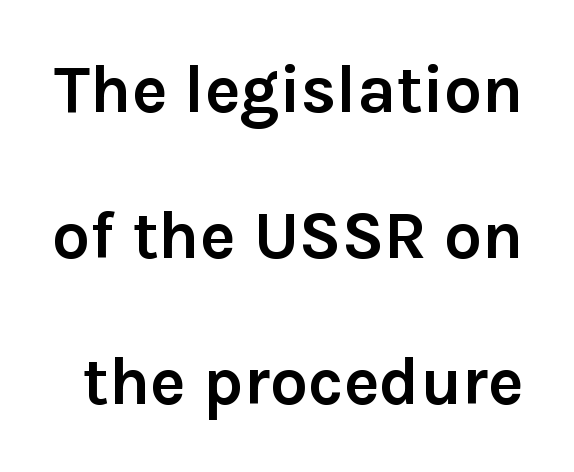
{"serif": "no", "italic": "no", "bold": "yes", "weight": "semibold", "width": "normal", "stroke_contrast": "low", "x_height": "medium", "monospaced": "no", "underline": "no", "line_spacing": "loose", "line_spacing_ratio": 2.18, "letter_spacing": "normal", "letter_spacing_em": 0.0, "glyph_px": 67}
